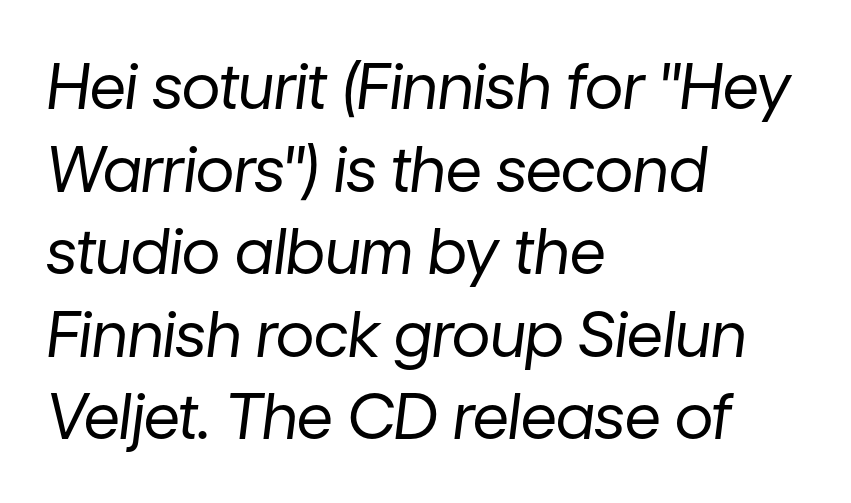
{"italic": "yes", "lean": "right", "slant_degrees": 7, "bold": "no", "weight": "regular", "width": "normal", "stroke_contrast": "low", "x_height": "medium", "monospaced": "no", "underline": "no", "align": "left", "line_spacing": "normal", "line_spacing_ratio": 1.31, "letter_spacing": "normal", "letter_spacing_em": 0.0, "glyph_px": 63}
